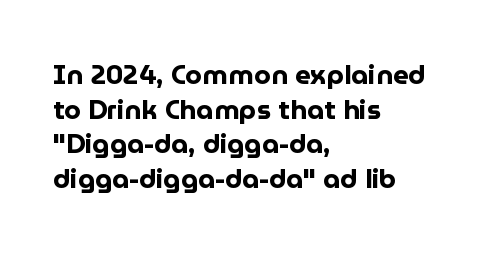
The image shows 27 px bold type, upright; set left-aligned, normal line spacing (1.28x), normal letter spacing, not underlined.
